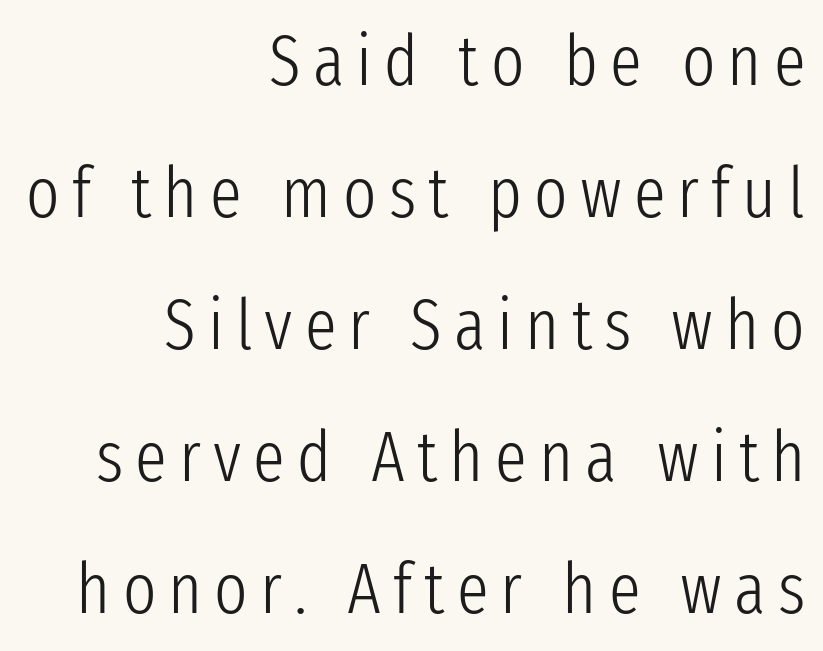
Q: Is the text bold? A: No.
Q: Is the text italic (slanted)? A: No, it is upright.
Q: Is the typeface a serif or a sans-serif typeface? A: Sans-serif.
Q: Is the text underlined? A: No.
Q: How is the paragraph aligned? A: Right-aligned.
Q: Width (condensed, normal, or wide)? A: Condensed.
Q: Stroke contrast? A: Low.
Q: x-height? A: Medium.
Q: Monospaced? A: No.
